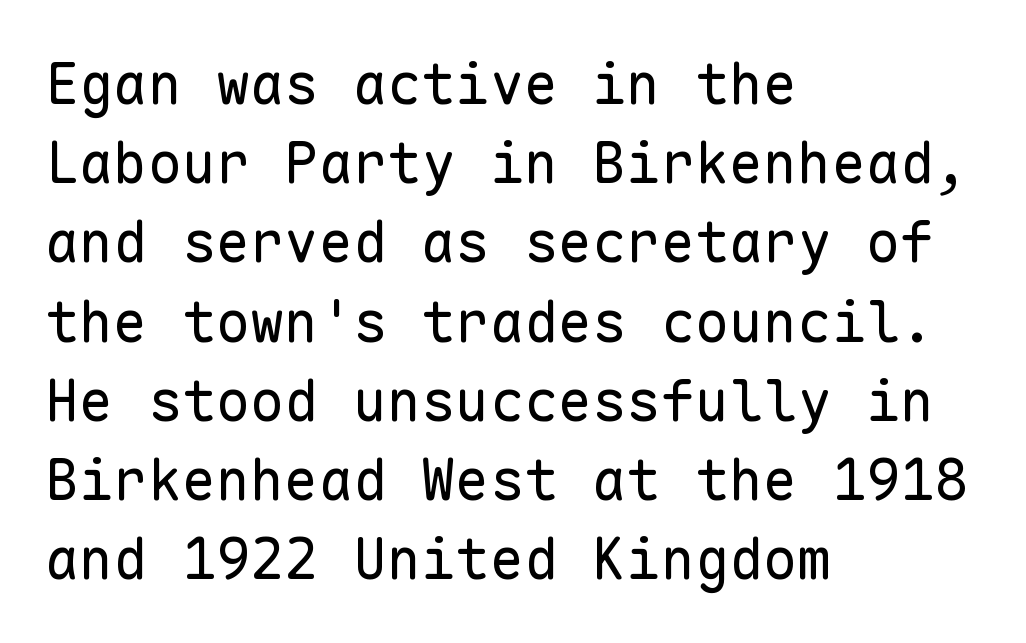
The image shows 57 px regular-weight sans-serif type, upright, monospaced; set left-aligned, normal line spacing (1.39x), normal letter spacing, not underlined; low stroke contrast and a medium x-height.
